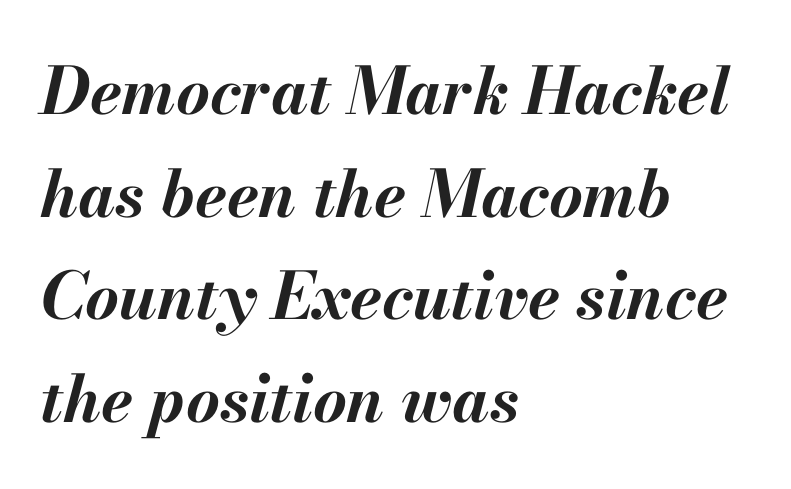
Q: Is the text bold? A: Yes.
Q: Is the text italic (slanted)? A: Yes, it leans right by about 13 degrees.
Q: Is the text underlined? A: No.
Q: How is the paragraph aligned? A: Left-aligned.
Q: Is the spacing between letters normal or unusually wide? A: Normal.
Q: Is the spacing between lines tight, normal or loose? A: Normal.
Q: Width (condensed, normal, or wide)? A: Normal.
Q: Stroke contrast? A: Medium.
Q: x-height? A: Small.
Q: Monospaced? A: No.
